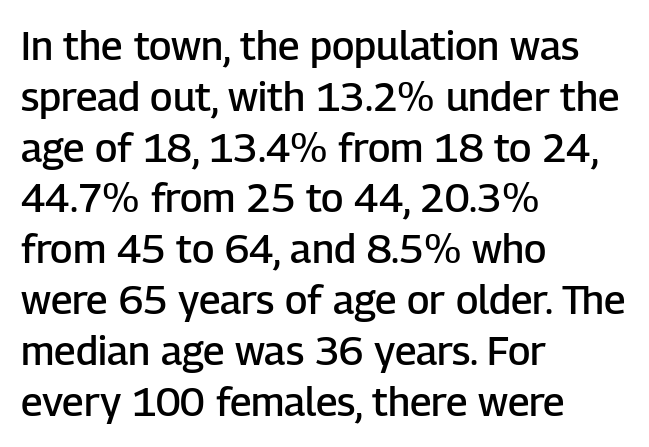
{"serif": "no", "italic": "no", "bold": "semi", "weight": "semibold", "width": "normal", "stroke_contrast": "low", "x_height": "medium", "monospaced": "no", "underline": "no", "align": "left", "line_spacing": "normal", "line_spacing_ratio": 1.27, "letter_spacing": "normal", "letter_spacing_em": 0.0, "glyph_px": 40}
